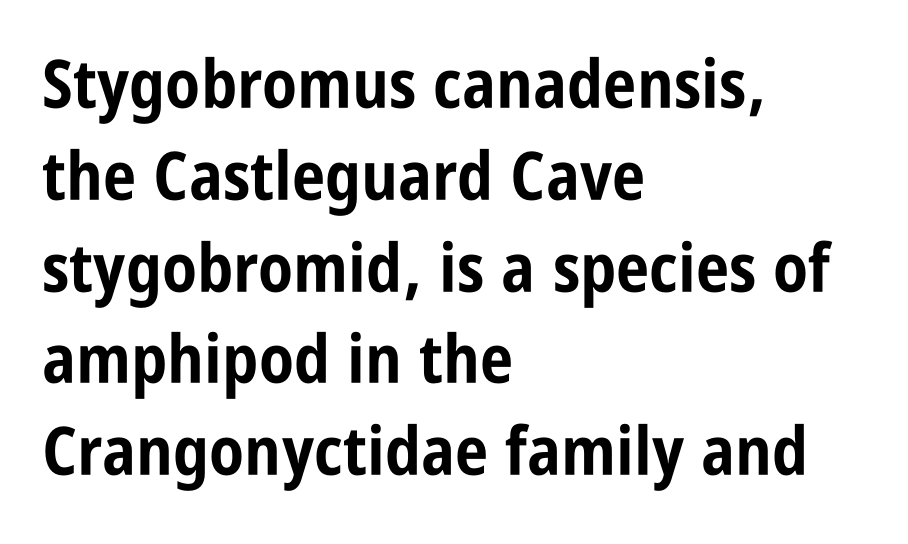
The image shows 67 px bold, condensed sans-serif type, upright; set left-aligned, normal line spacing (1.37x), normal letter spacing, not underlined; low stroke contrast and a large x-height.
